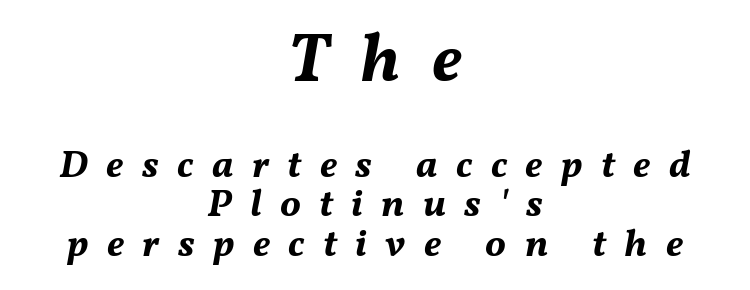
Emphasis by weight is at full strength: bold. Glyph-to-glyph distance is far greater than everyday printed text. The passage shown is typed in a proportional face where columns would drift. The letters in the upper block stand taller than those in the block below. These lines were composed using italics.
